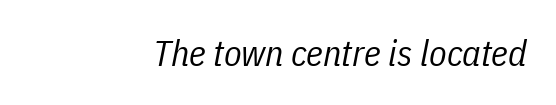
Q: Is the text bold? A: No.
Q: Is the text italic (slanted)? A: Yes, it leans right by about 11 degrees.
Q: Is the text underlined? A: No.
Q: Is the spacing between letters normal or unusually wide? A: Normal.
Q: Width (condensed, normal, or wide)? A: Condensed.
Q: Stroke contrast? A: Low.
Q: x-height? A: Medium.
Q: Monospaced? A: No.
